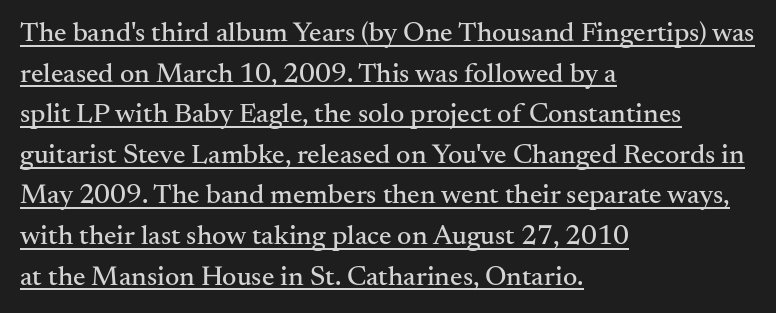
{"serif": "yes", "italic": "no", "width": "normal", "stroke_contrast": "medium", "x_height": "small", "monospaced": "no", "underline": "yes", "align": "left", "line_spacing": "normal", "line_spacing_ratio": 1.45, "letter_spacing": "normal", "letter_spacing_em": 0.0, "glyph_px": 28}
